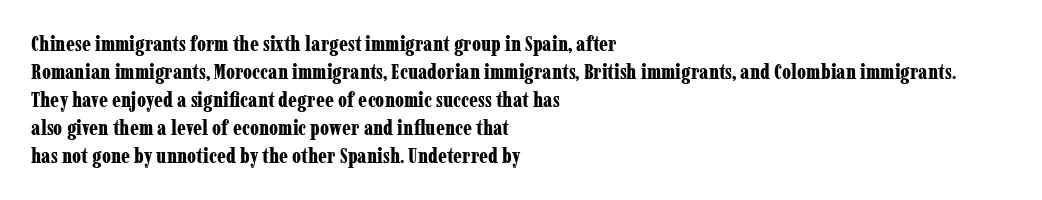
{"italic": "no", "bold": "yes", "underline": "no", "align": "left", "line_spacing": "normal", "line_spacing_ratio": 1.33, "letter_spacing": "normal", "letter_spacing_em": 0.0, "glyph_px": 21}
